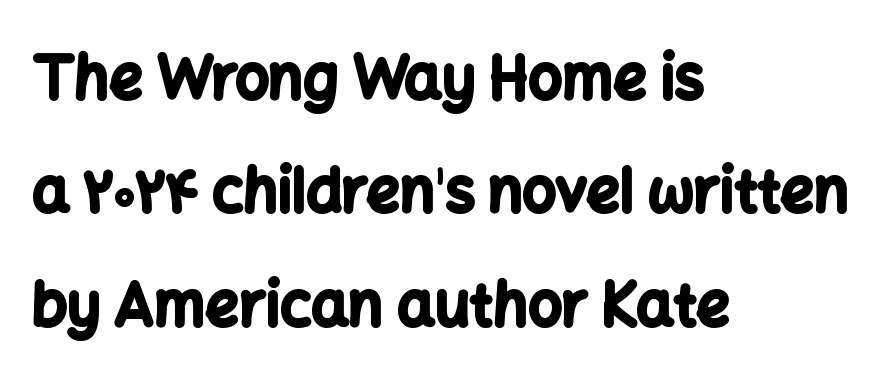
The image shows 59 px bold sans-serif type, upright; set left-aligned, loose line spacing (1.92x), normal letter spacing, not underlined; low stroke contrast and a medium x-height.
